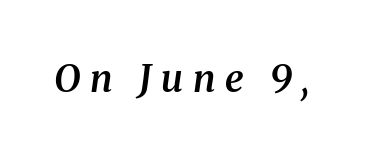
The image shows 38 px semibold serif type, italic (leaning right); set unusually wide letter spacing (+0.25 em), not underlined; medium stroke contrast and a medium x-height.
